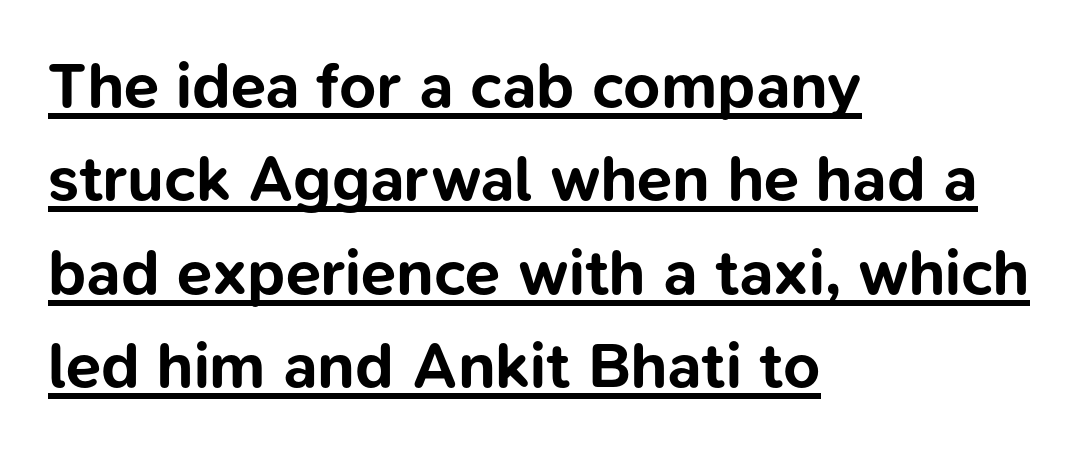
Set as a true bold cut, around the 700 mark. Varying glyph widths throughout — classic text-font behaviour. The text block is weighted toward the left margin, trailing off unevenly rightward. The font family rendered here belongs to the sans-serif group. A baseline rule has been typeset under these characters. The font's upright variant was chosen for this text.
